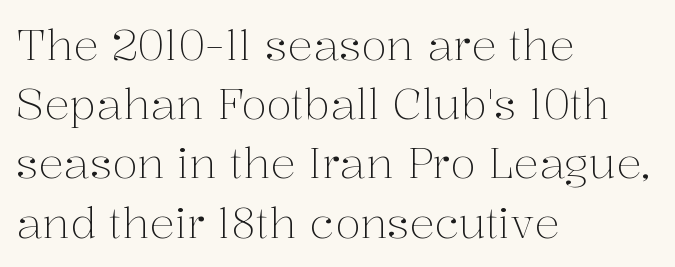
Q: Is the text bold? A: No.
Q: Is the text italic (slanted)? A: No, it is upright.
Q: Is the typeface a serif or a sans-serif typeface? A: Serif.
Q: Is the text underlined? A: No.
Q: How is the paragraph aligned? A: Left-aligned.
Q: Is the spacing between letters normal or unusually wide? A: Normal.
Q: Is the spacing between lines tight, normal or loose? A: Normal.
Q: Width (condensed, normal, or wide)? A: Normal.
Q: Stroke contrast? A: Medium.
Q: x-height? A: Medium.
Q: Monospaced? A: No.
